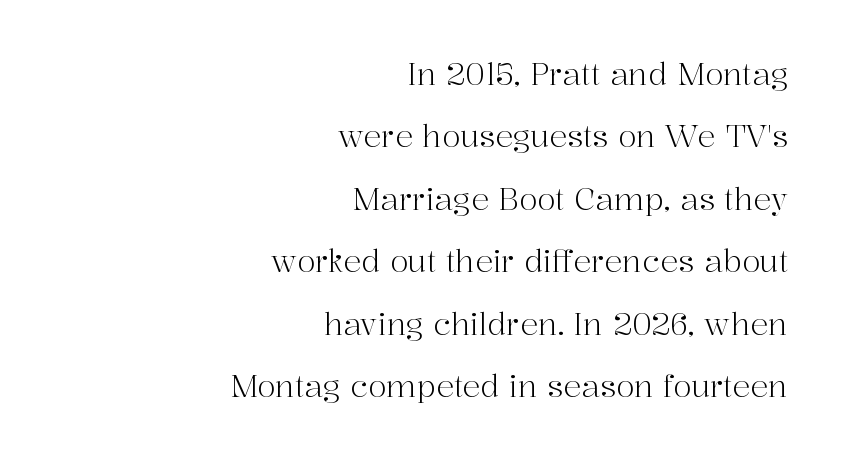
{"serif": "yes", "italic": "no", "bold": "no", "weight": "light", "width": "normal", "stroke_contrast": "high", "x_height": "medium", "monospaced": "no", "underline": "no", "align": "right", "line_spacing": "loose", "line_spacing_ratio": 2.08, "letter_spacing": "normal", "letter_spacing_em": 0.0, "glyph_px": 30}
